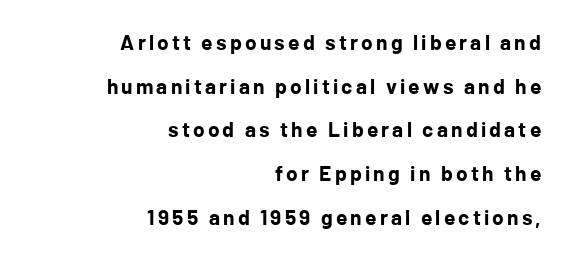
Q: Is the text bold? A: Yes.
Q: Is the text italic (slanted)? A: No, it is upright.
Q: Is the text underlined? A: No.
Q: How is the paragraph aligned? A: Right-aligned.
Q: Is the spacing between lines tight, normal or loose? A: Loose.
